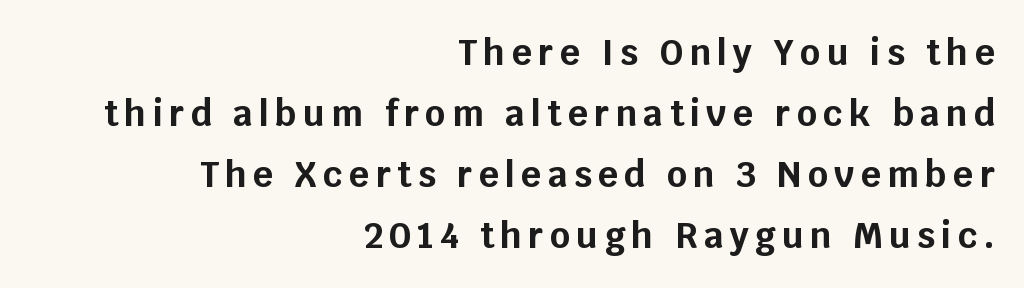
The letters carry no serifs — their stems end cleanly without finishing strokes. The strip under each line holds only bare page. In terms of weight, the rendering is a true, heavy bold. The text block is weighted toward the right margin, trailing off unevenly leftward.
